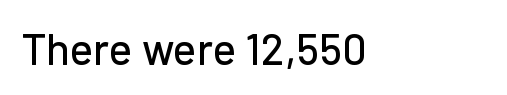
The image shows 44 px sans-serif type, upright; set left-aligned, normal letter spacing, not underlined; low stroke contrast and a medium x-height.
